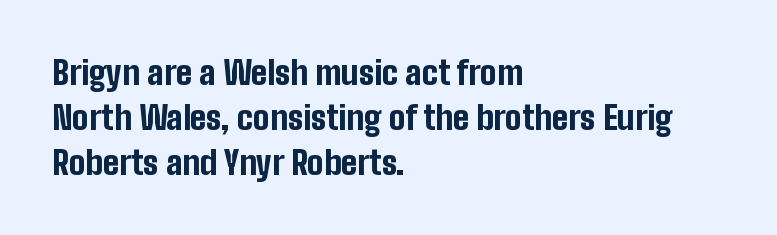
The image shows 33 px bold, condensed sans-serif type, upright; set left-aligned, normal line spacing (1.36x), normal letter spacing, not underlined; low stroke contrast and a medium x-height.
